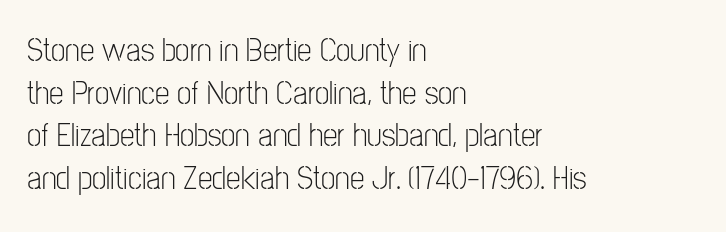
The image shows 33 px light, condensed sans-serif type, upright; set left-aligned, normal line spacing (1.29x), normal letter spacing, not underlined; low stroke contrast and a medium x-height.
